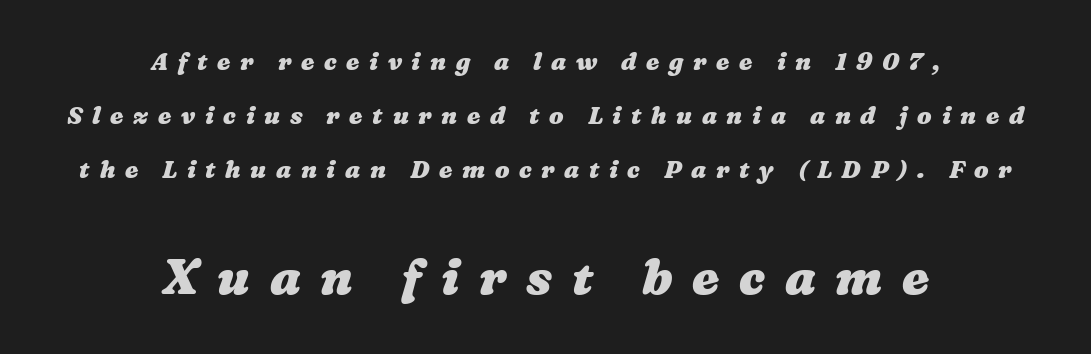
The image shows 49 px heavy, wide type; set centered, loose line spacing (2.24x), unusually wide letter spacing (+0.4 em), not underlined; the second (bottom) block is 2.04x larger; medium stroke contrast and a medium x-height.
